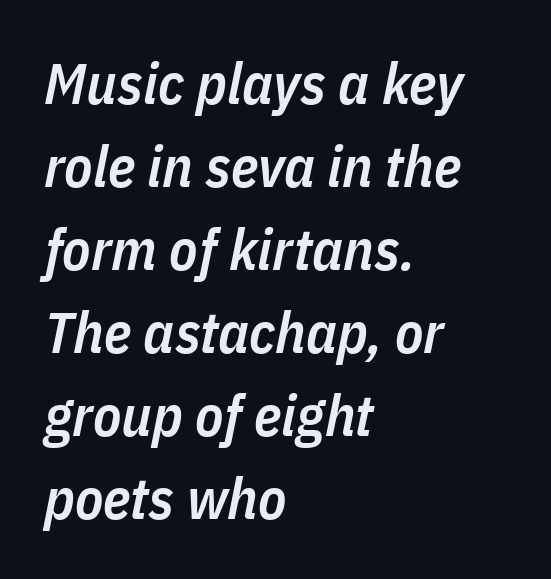
The image shows 58 px semibold, condensed type, italic (leaning right); set left-aligned, normal line spacing (1.43x), normal letter spacing, not underlined; low stroke contrast and a medium x-height.
